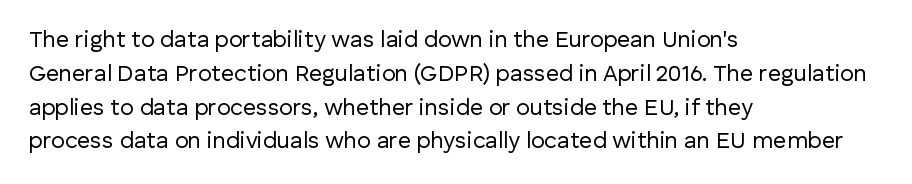
Q: Is the text bold? A: No.
Q: Is the text italic (slanted)? A: No, it is upright.
Q: Is the text underlined? A: No.
Q: How is the paragraph aligned? A: Left-aligned.
Q: Is the spacing between letters normal or unusually wide? A: Normal.
Q: Is the spacing between lines tight, normal or loose? A: Normal.
